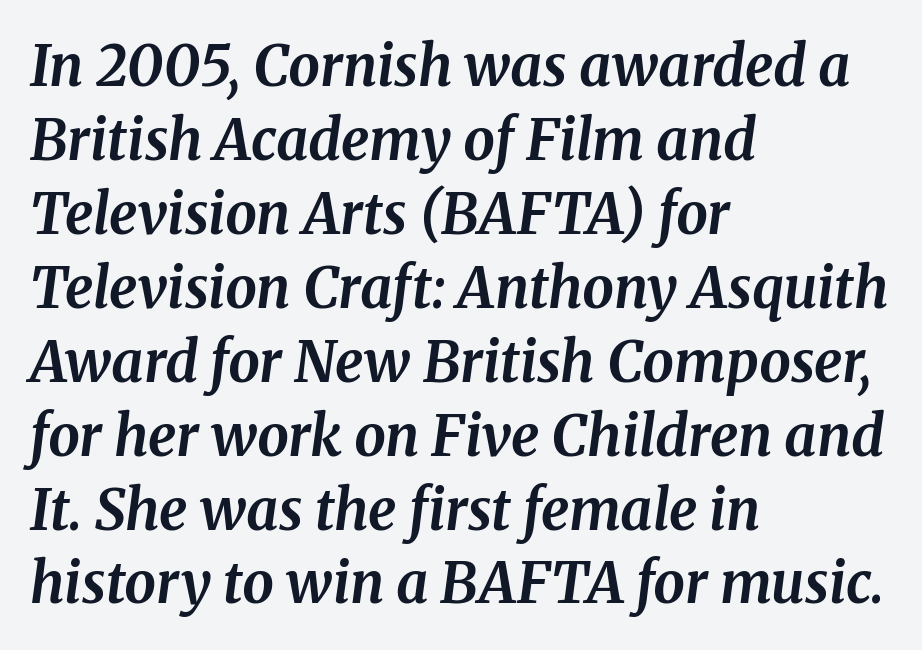
Is the type slanted? Yes — the strokes lean at a clear angle. Weight check: bold — yes, fully. Typeset ragged right — the left edge is the straight one. Students, observe: this is what conventionally led text looks like. You could not count columns in this text — the font is proportionally spaced. Typographically, this falls in the serif category.
